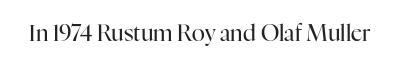
{"italic": "no", "bold": "no", "underline": "no", "letter_spacing": "normal", "letter_spacing_em": 0.0, "glyph_px": 22}
